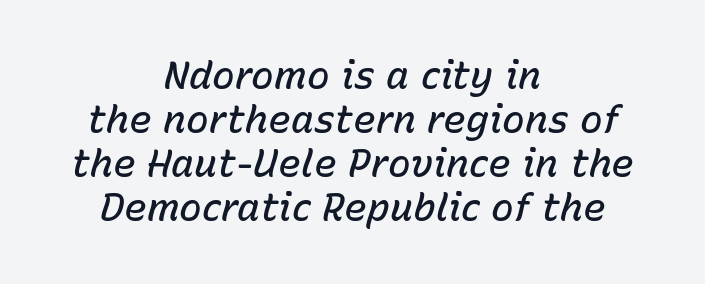
{"italic": "yes", "lean": "right", "slant_degrees": 15, "bold": "semi", "weight": "semibold", "width": "normal", "stroke_contrast": "low", "x_height": "medium", "monospaced": "no", "underline": "no", "align": "center", "line_spacing_ratio": 1.16, "letter_spacing": "normal", "letter_spacing_em": 0.0, "glyph_px": 38}
